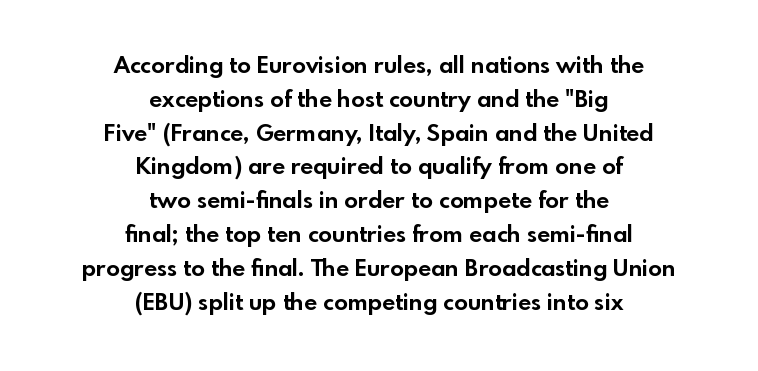
Vertically, the passage feels balanced, rows spaced as you'd expect. The rendering positions every line midway between the sides. The letters stand upright; this is a roman face. Weight check: bold — yes, fully.
